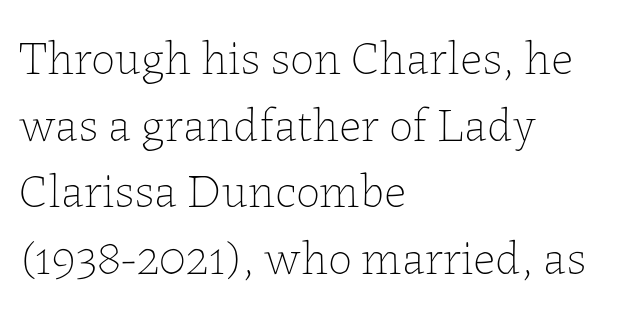
Q: Is the text bold? A: No.
Q: Is the text italic (slanted)? A: No, it is upright.
Q: Is the text underlined? A: No.
Q: How is the paragraph aligned? A: Left-aligned.
Q: Is the spacing between letters normal or unusually wide? A: Normal.
Q: Is the spacing between lines tight, normal or loose? A: Normal.
Q: Width (condensed, normal, or wide)? A: Normal.
Q: Stroke contrast? A: Low.
Q: x-height? A: Medium.
Q: Monospaced? A: No.
